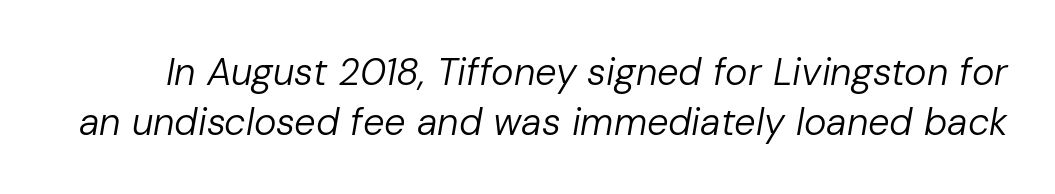
Evenly set lines give the paragraph a standard silhouette. Observe the ordinary spacing: letters are neighbours, not strangers. A typesetter would mark this as italic. Rule under the text: the space is simply empty. Do the characters align in a grid? No, the font is proportional.
